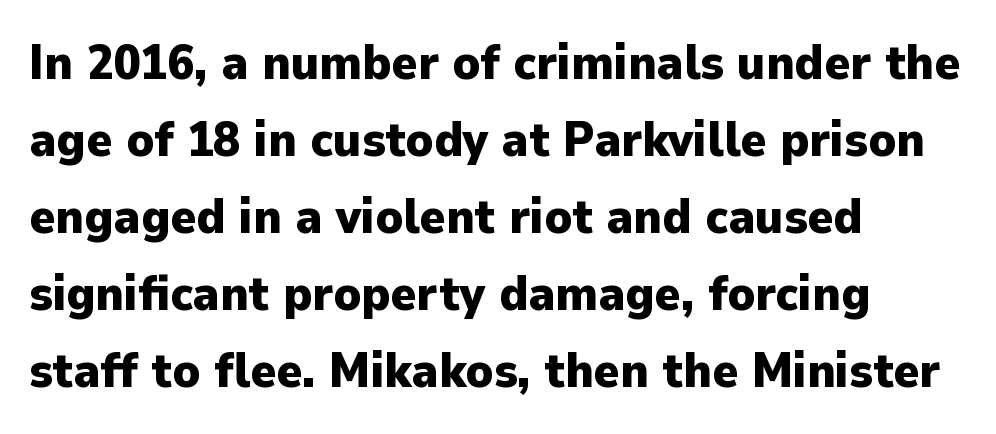
Q: Is the text bold? A: Yes.
Q: Is the text italic (slanted)? A: No, it is upright.
Q: Is the typeface a serif or a sans-serif typeface? A: Sans-serif.
Q: Is the text underlined? A: No.
Q: How is the paragraph aligned? A: Left-aligned.
Q: Is the spacing between letters normal or unusually wide? A: Normal.
Q: Is the spacing between lines tight, normal or loose? A: Normal.
Q: Width (condensed, normal, or wide)? A: Normal.
Q: Stroke contrast? A: Low.
Q: x-height? A: Medium.
Q: Monospaced? A: No.
